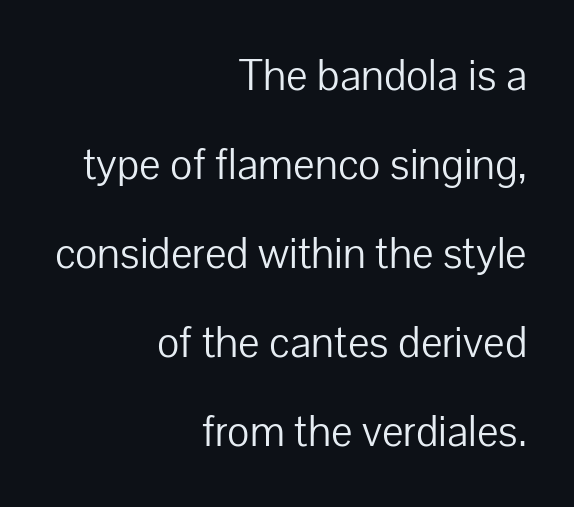
The image shows 43 px light sans-serif type, upright; set right-aligned, loose line spacing (2.07x), normal letter spacing, not underlined; low stroke contrast and a medium x-height.
